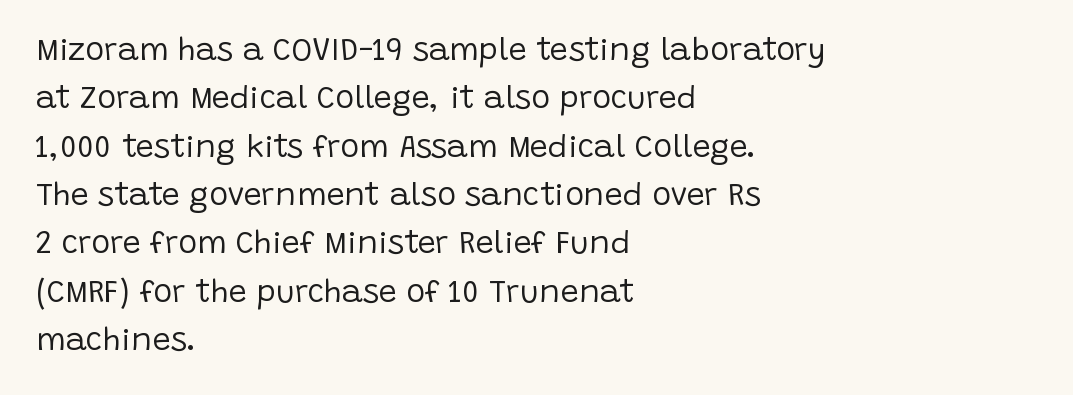
Q: Is the text bold? A: No.
Q: Is the text italic (slanted)? A: No, it is upright.
Q: Is the typeface a serif or a sans-serif typeface? A: Sans-serif.
Q: Is the text underlined? A: No.
Q: How is the paragraph aligned? A: Left-aligned.
Q: Is the spacing between letters normal or unusually wide? A: Normal.
Q: Is the spacing between lines tight, normal or loose? A: Normal.
Q: Width (condensed, normal, or wide)? A: Normal.
Q: Stroke contrast? A: Low.
Q: x-height? A: Large.
Q: Monospaced? A: No.
